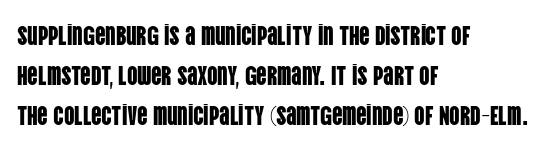
The image shows 26 px text type, upright; set left-aligned, normal line spacing (1.53x), normal letter spacing, not underlined.
